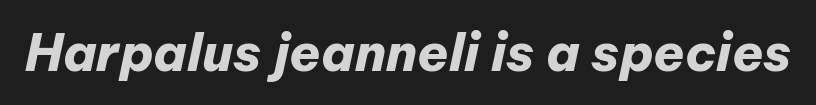
The image shows 51 px heavy type, italic (leaning right); set normal letter spacing, not underlined; low stroke contrast and a medium x-height.
